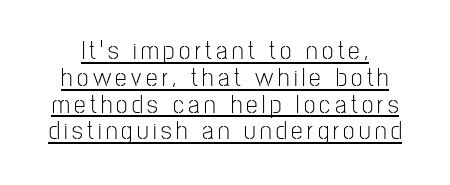
The image shows 26 px text type, upright; set centered, tight line spacing (1.03x), underlined.
